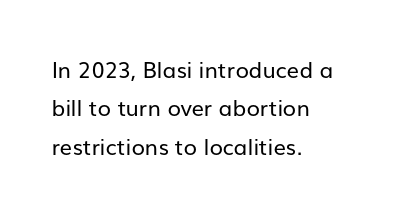
The image shows 22 px text type, upright; set left-aligned, line spacing 1.74x, normal letter spacing, not underlined.
